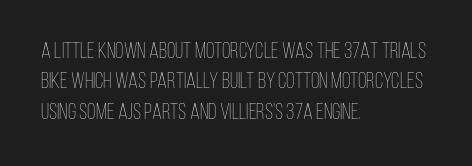
Q: Is the text bold? A: No.
Q: Is the text italic (slanted)? A: No, it is upright.
Q: Is the text underlined? A: No.
Q: How is the paragraph aligned? A: Left-aligned.
Q: Is the spacing between letters normal or unusually wide? A: Normal.
Q: Is the spacing between lines tight, normal or loose? A: Normal.
